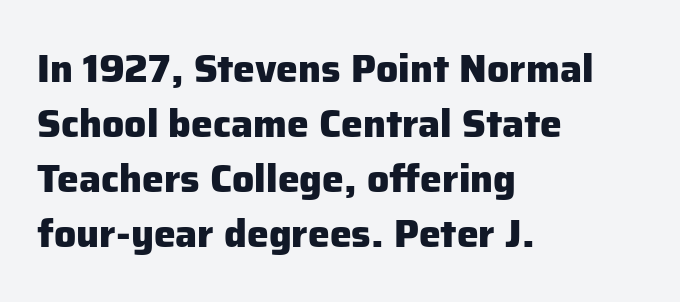
{"serif": "no", "italic": "no", "bold": "yes", "weight": "heavy", "width": "normal", "stroke_contrast": "low", "x_height": "medium", "monospaced": "no", "underline": "no", "align": "left", "line_spacing": "normal", "line_spacing_ratio": 1.41, "letter_spacing": "normal", "letter_spacing_em": 0.0, "glyph_px": 39}
